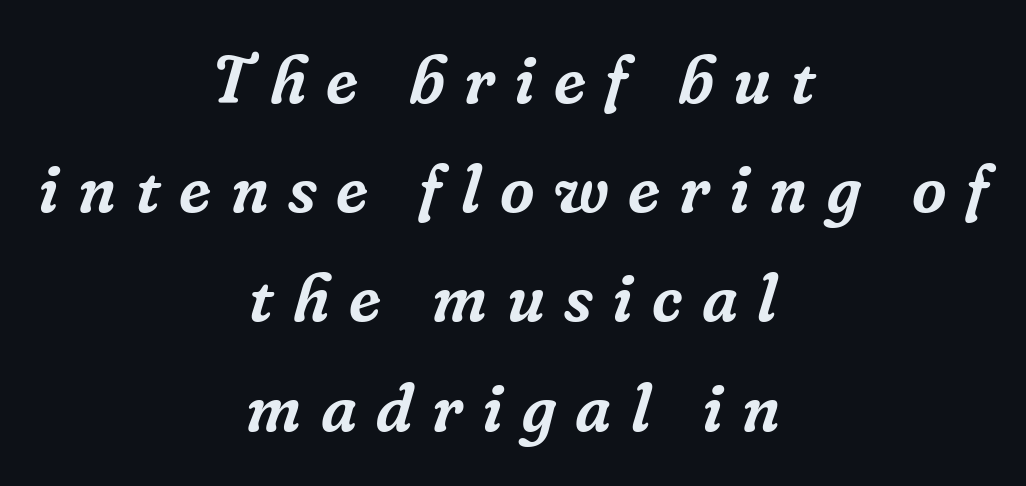
No word sits above an underline. The tracking jumps out immediately: characters are airy and widely separated. Is the block centered? Yes — each line is placed symmetrically about the middle. You could not count columns in this text — the font is proportionally spaced.
